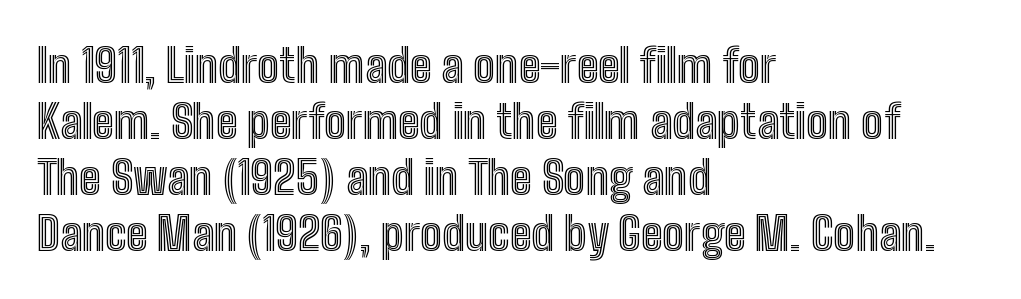
Q: Is the text italic (slanted)? A: No, it is upright.
Q: Is the text underlined? A: No.
Q: How is the paragraph aligned? A: Left-aligned.
Q: Is the spacing between letters normal or unusually wide? A: Normal.
Q: Width (condensed, normal, or wide)? A: Condensed.
Q: x-height? A: Medium.
Q: Monospaced? A: No.
